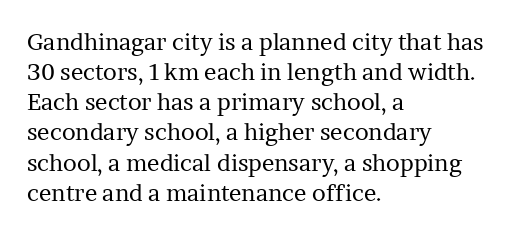
The image shows 23 px text type, upright; set left-aligned, normal line spacing (1.31x), normal letter spacing, not underlined.
